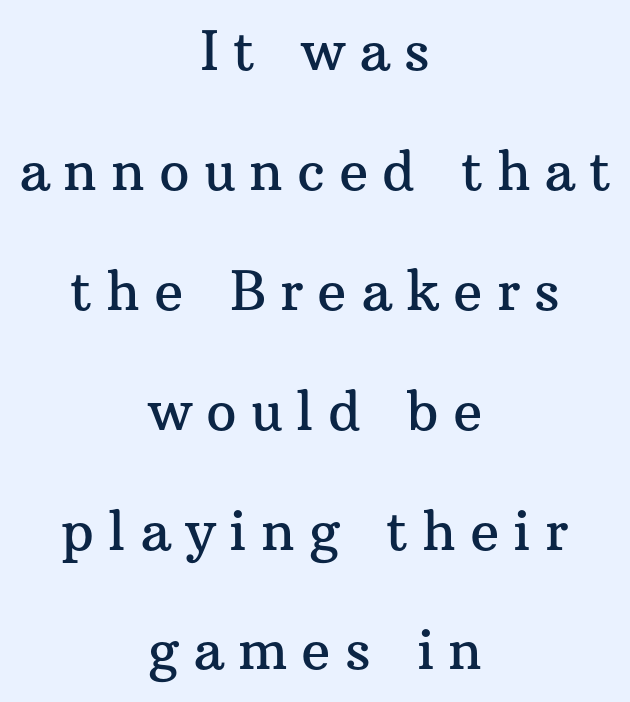
{"serif": "yes", "italic": "no", "width": "normal", "stroke_contrast": "medium", "x_height": "medium", "monospaced": "no", "underline": "no", "align": "center", "line_spacing": "loose", "line_spacing_ratio": 2.22, "letter_spacing": "wide", "letter_spacing_em": 0.26, "glyph_px": 54}
